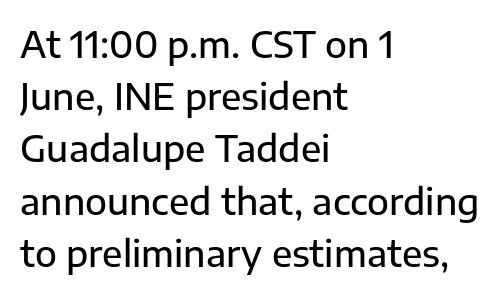
{"serif": "no", "italic": "no", "width": "normal", "stroke_contrast": "low", "x_height": "medium", "monospaced": "no", "underline": "no", "align": "left", "line_spacing": "normal", "line_spacing_ratio": 1.45, "letter_spacing": "normal", "letter_spacing_em": 0.0, "glyph_px": 36}
